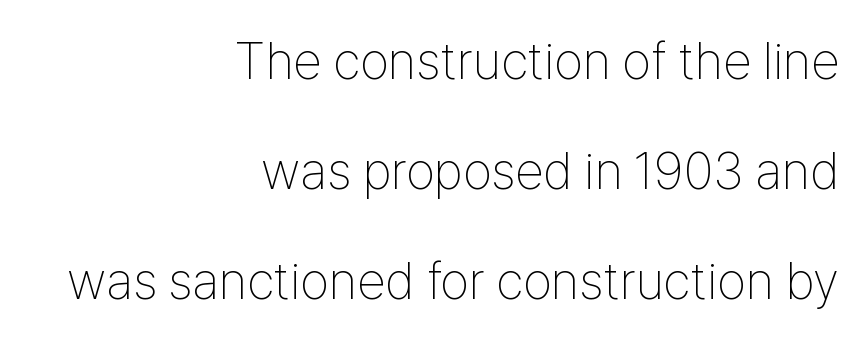
Look at the bottom of the vertical strokes: they stop flat, with no serifs. Spacing between characters is what you'd get straight out of the box. Lines of text with bare space underneath. Teacher's note: observe the even right margin — that is flush-right alignment. Letters have the restrained weight of plain body copy at most.
